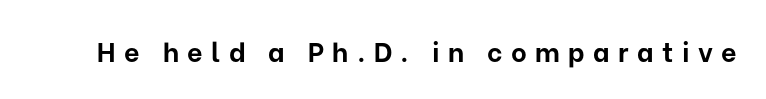
{"italic": "no", "bold": "yes", "underline": "no", "letter_spacing": "wide", "letter_spacing_em": 0.31, "glyph_px": 27}
